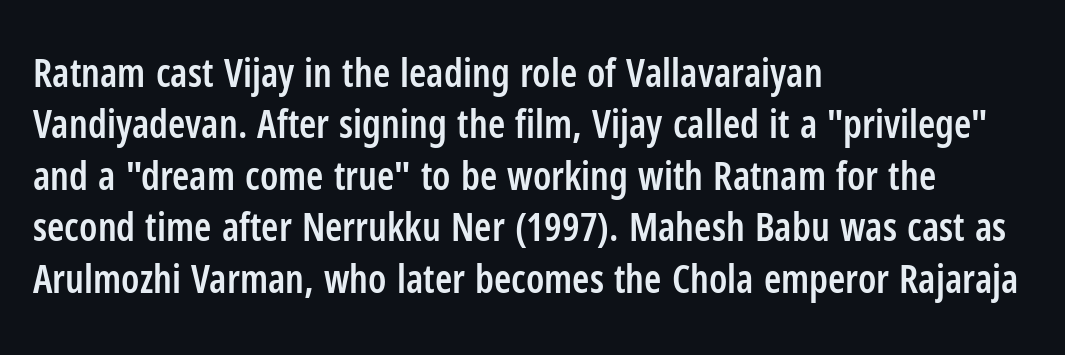
Q: Is the text bold? A: Semi-bold.
Q: Is the text italic (slanted)? A: No, it is upright.
Q: Is the typeface a serif or a sans-serif typeface? A: Sans-serif.
Q: Is the text underlined? A: No.
Q: How is the paragraph aligned? A: Left-aligned.
Q: Is the spacing between letters normal or unusually wide? A: Normal.
Q: Is the spacing between lines tight, normal or loose? A: Normal.
Q: Width (condensed, normal, or wide)? A: Condensed.
Q: Stroke contrast? A: Low.
Q: x-height? A: Medium.
Q: Monospaced? A: No.
